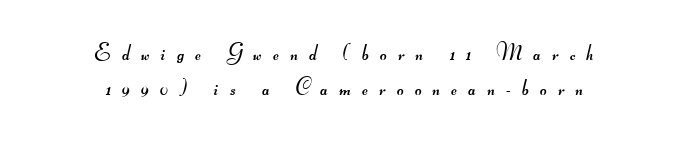
The image shows 23 px text type; set centered, normal line spacing (1.54x), unusually wide letter spacing (+0.49 em), not underlined.
